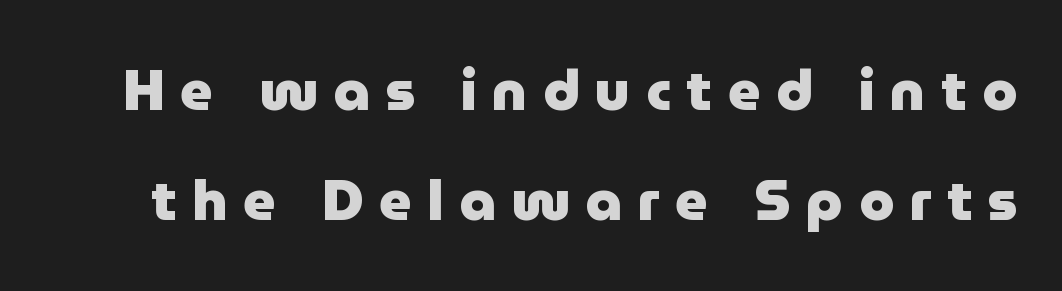
Q: Is the text bold? A: Yes.
Q: Is the text italic (slanted)? A: No, it is upright.
Q: Is the typeface a serif or a sans-serif typeface? A: Sans-serif.
Q: Is the text underlined? A: No.
Q: Is the spacing between letters normal or unusually wide? A: Unusually wide.
Q: Is the spacing between lines tight, normal or loose? A: Loose.
Q: Width (condensed, normal, or wide)? A: Normal.
Q: Stroke contrast? A: Low.
Q: x-height? A: Medium.
Q: Monospaced? A: No.
